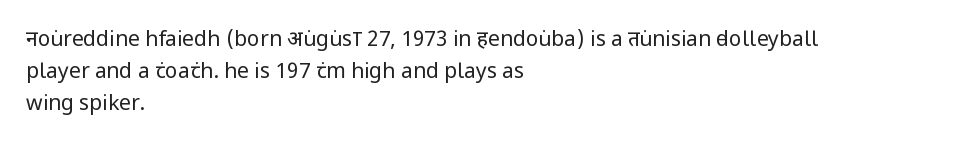
{"italic": "no", "bold": "no", "underline": "no", "align": "left", "line_spacing": "normal", "line_spacing_ratio": 1.52, "letter_spacing": "normal", "letter_spacing_em": 0.0, "glyph_px": 21}
